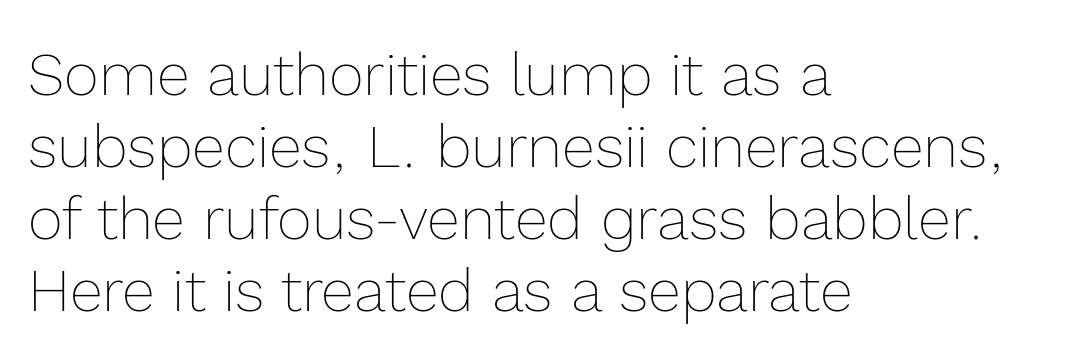
The image shows 60 px thin type, upright; set left-aligned, line spacing 1.2x, normal letter spacing, not underlined; a medium x-height.
